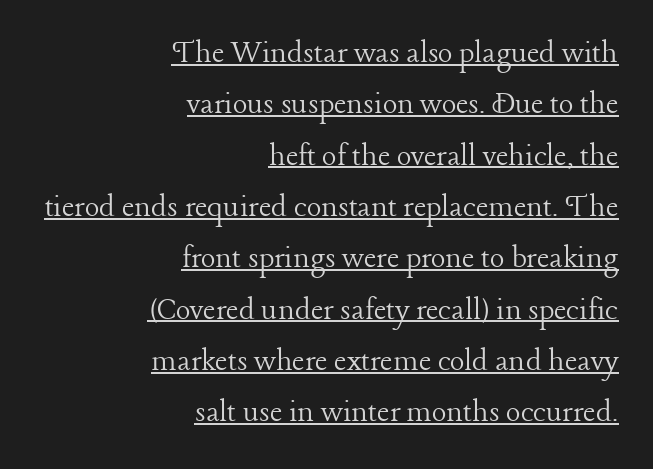
The image shows 34 px light serif type, upright; set right-aligned, normal line spacing (1.51x), normal letter spacing, underlined; low stroke contrast and a medium x-height.
